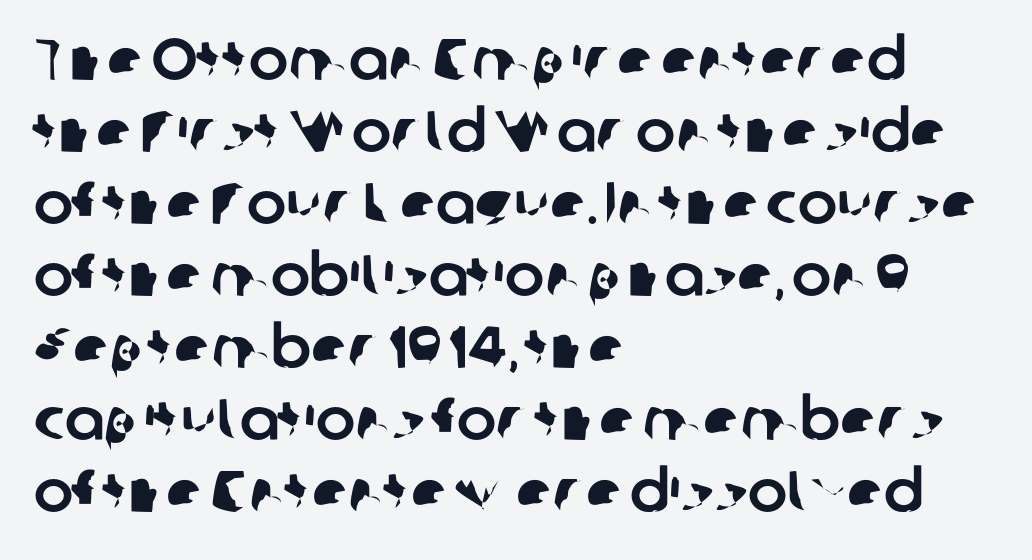
{"serif": "no", "width": "normal", "stroke_contrast": "low", "x_height": "medium", "monospaced": "no", "underline": "no", "align": "left", "line_spacing_ratio": 1.22, "letter_spacing": "normal", "letter_spacing_em": 0.0, "glyph_px": 59}
